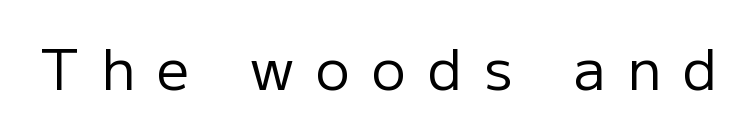
{"serif": "no", "italic": "no", "bold": "no", "weight": "regular", "width": "normal", "stroke_contrast": "low", "x_height": "medium", "monospaced": "no", "underline": "no", "letter_spacing": "wide", "letter_spacing_em": 0.39, "glyph_px": 57}
